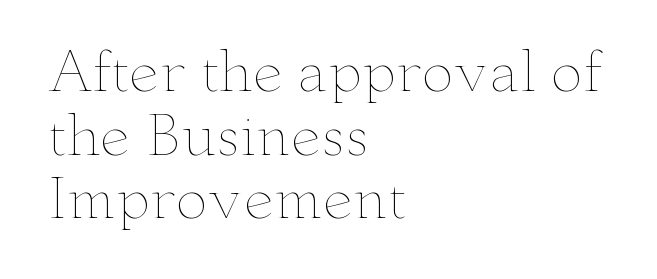
Layout note: lines flush left. This rendering leaves character spacing at its baseline value. Do the letters lean? They stand straight. The letterforms sit at book weight or below.
